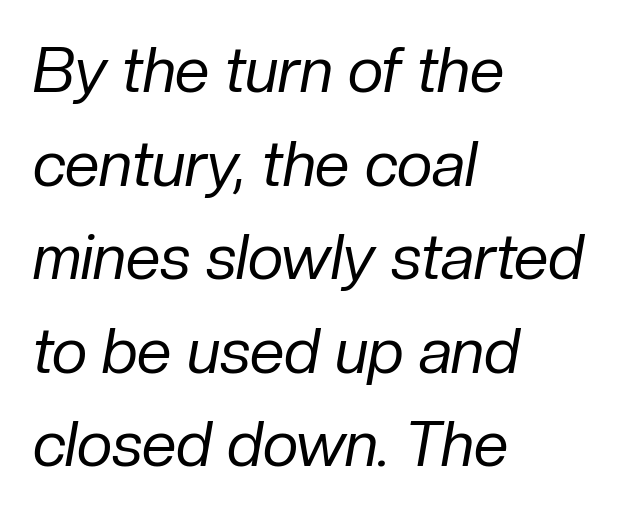
{"italic": "yes", "lean": "right", "slant_degrees": 10, "bold": "no", "weight": "regular", "width": "normal", "stroke_contrast": "low", "x_height": "medium", "monospaced": "no", "underline": "no", "align": "left", "line_spacing": "normal", "line_spacing_ratio": 1.51, "letter_spacing": "normal", "letter_spacing_em": 0.0, "glyph_px": 62}
